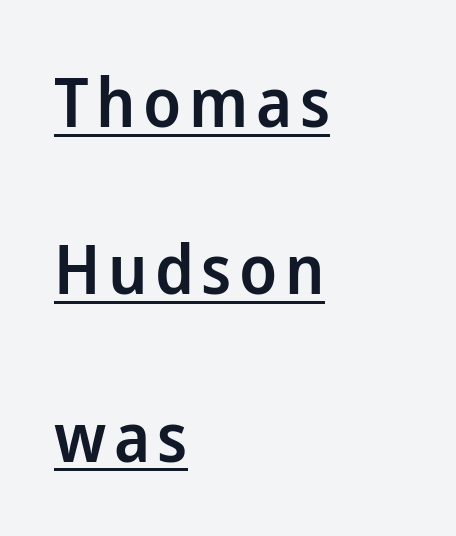
The image shows 68 px semibold sans-serif type, upright; set left-aligned, loose line spacing (2.46x), underlined; low stroke contrast and a medium x-height.
